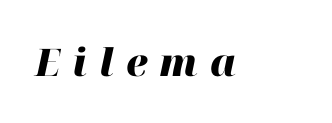
This sample uses an oblique cut, with every glyph tilted off the vertical. Honestly, the letter spacing is so wide it's the main thing you notice. Plenty of ink on the page — the face is bold. These lines are rendered in a variable-pitch font. Has an underline been added? It has not.
